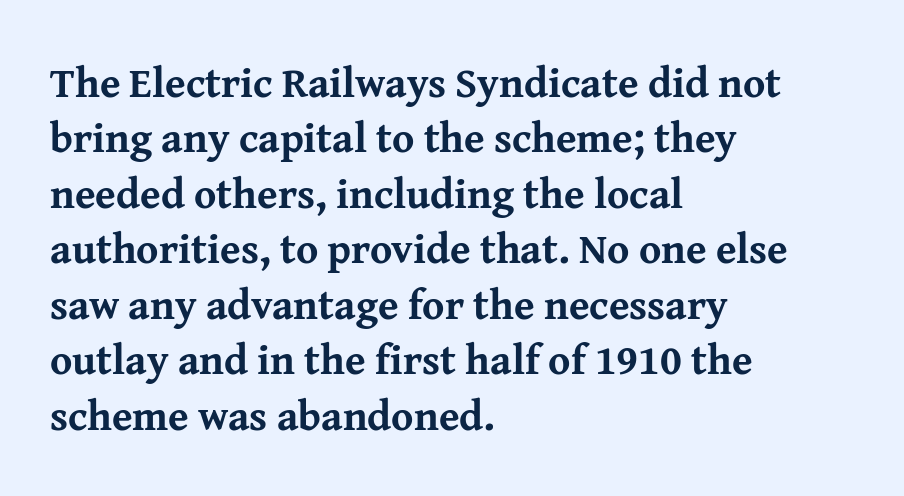
The image shows 42 px bold serif type, upright; set left-aligned, normal line spacing (1.32x), normal letter spacing, not underlined; medium stroke contrast and a medium x-height.
